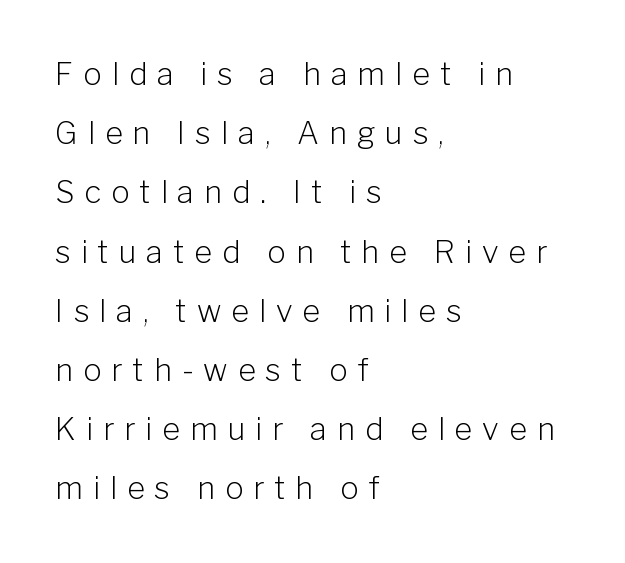
The string is rendered with underlining switched off. The rendering uses natural spacing where letterforms have individual widths. The line texture is sparse and dotted thanks to wide tracking. This is roman type, the default non-slanted kind. These lines stack with their left ends in a neat column. Is there much room between lines? Yes — plenty of vertical air separates them.
